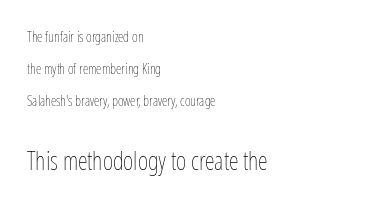
{"italic": "no", "bold": "no", "underline": "no", "align": "left", "line_spacing": "loose", "line_spacing_ratio": 2.28, "letter_spacing": "normal", "letter_spacing_em": 0.0, "larger_block": "second", "size_ratio": 1.79, "glyph_px": 25}
